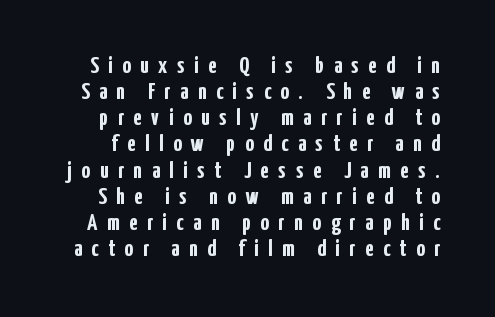
{"italic": "no", "bold": "yes", "underline": "no", "line_spacing": "tight", "line_spacing_ratio": 1.09, "letter_spacing": "wide", "letter_spacing_em": 0.4, "glyph_px": 24}
